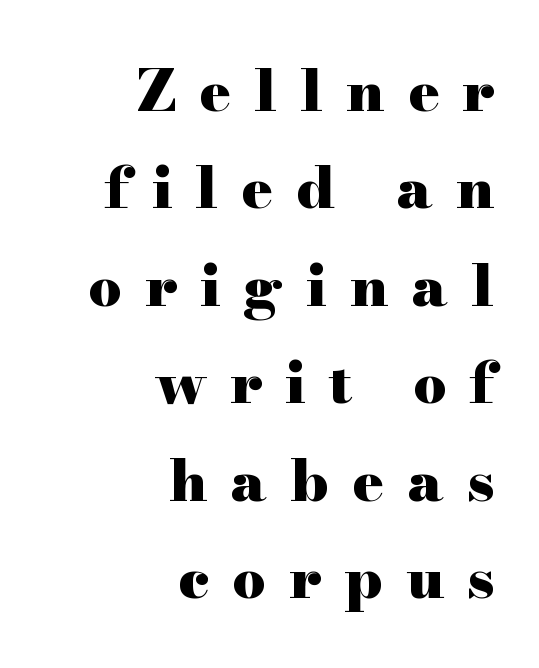
The image shows 58 px heavy, wide serif type, upright; set right-aligned, normal line spacing (1.68x), unusually wide letter spacing (+0.4 em), not underlined; high stroke contrast and a small x-height.
